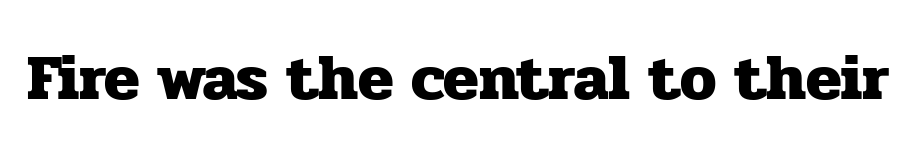
Check where the strokes stop: tiny serifs finish them off. A clean baseline with only descenders dipping below it. Every stem runs plumb, perpendicular to the baseline. Summary of weight: heavy, a full bold. These lines are rendered in a variable-pitch font. Nothing unusual about the tracking: characters are spaced as the font intends.
